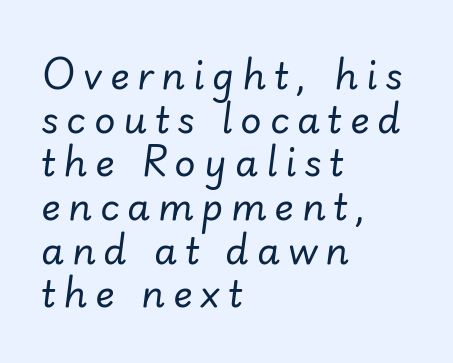
The image shows 37 px regular-weight type, italic (leaning right); set left-aligned, line spacing 1.18x, unusually wide letter spacing (+0.21 em), not underlined; low stroke contrast and a small x-height.
